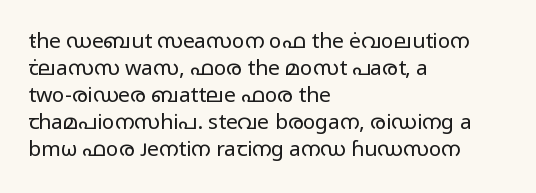
The image shows 21 px text type, upright; set left-aligned, normal line spacing (1.28x), normal letter spacing, not underlined.
